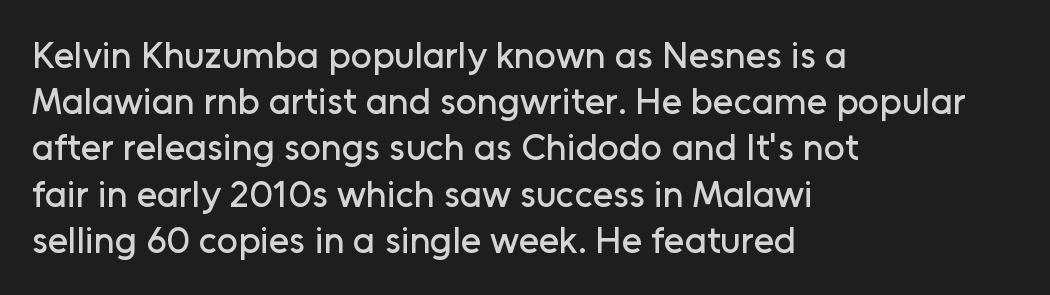
Between one letter and the next there's only the usual sliver of space. Type style note: lacks serifs. Horizontally, the lines are justified to the leading edge only. This is roman type, the default non-slanted kind. These lines are rendered in a variable-pitch font. The words here are not underlined.
